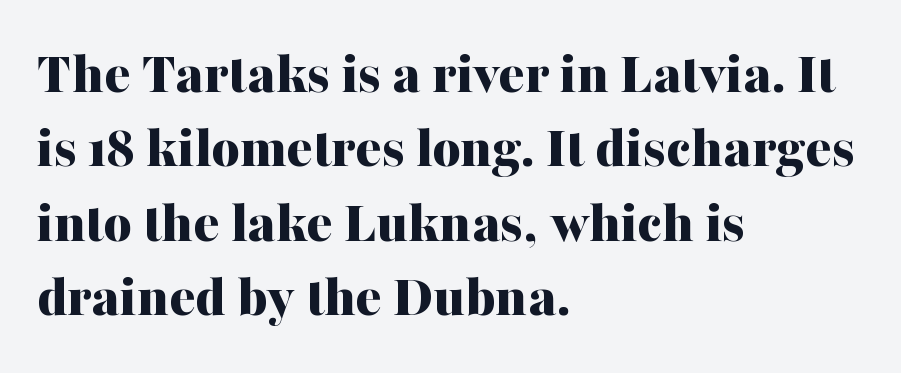
Q: Is the text bold? A: Yes.
Q: Is the text italic (slanted)? A: No, it is upright.
Q: Is the typeface a serif or a sans-serif typeface? A: Serif.
Q: Is the text underlined? A: No.
Q: How is the paragraph aligned? A: Left-aligned.
Q: Is the spacing between letters normal or unusually wide? A: Normal.
Q: Width (condensed, normal, or wide)? A: Normal.
Q: Stroke contrast? A: Medium.
Q: x-height? A: Medium.
Q: Monospaced? A: No.
